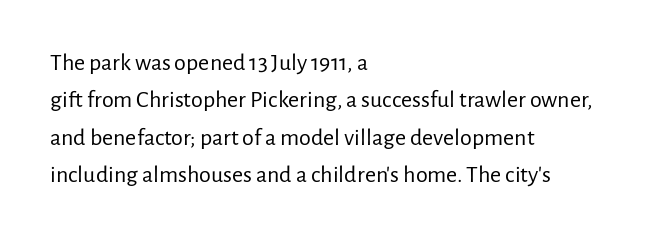
Evenly set lines give the paragraph a standard silhouette. Here the glyphs are tracked normally, forming tight word shapes. Rule under the text: the space is simply empty. Italic? Not at all — the glyphs are vertical. These glyphs show unthickened strokes, regular width or finer.
